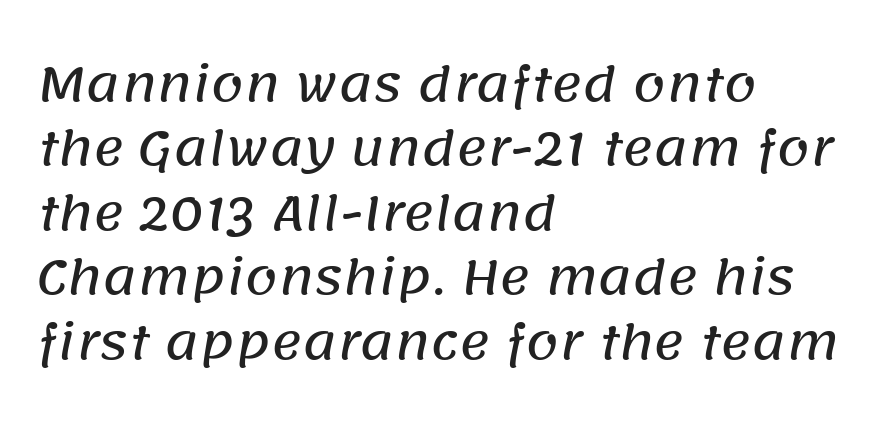
Q: Is the typeface a serif or a sans-serif typeface? A: Sans-serif.
Q: Is the text underlined? A: No.
Q: How is the paragraph aligned? A: Left-aligned.
Q: Is the spacing between letters normal or unusually wide? A: Normal.
Q: Is the spacing between lines tight, normal or loose? A: Normal.
Q: Width (condensed, normal, or wide)? A: Normal.
Q: Stroke contrast? A: Low.
Q: x-height? A: Large.
Q: Monospaced? A: No.
